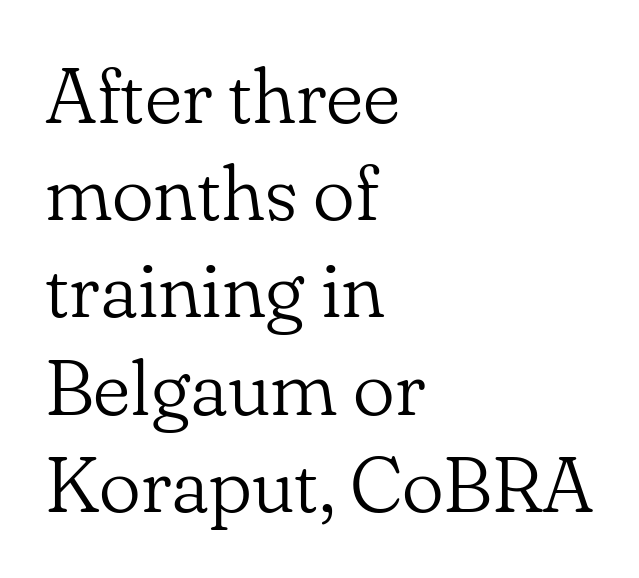
{"serif": "yes", "italic": "no", "bold": "no", "weight": "light", "width": "normal", "stroke_contrast": "low", "x_height": "small", "monospaced": "no", "underline": "no", "align": "left", "line_spacing_ratio": 1.23, "letter_spacing": "normal", "letter_spacing_em": 0.0, "glyph_px": 79}
